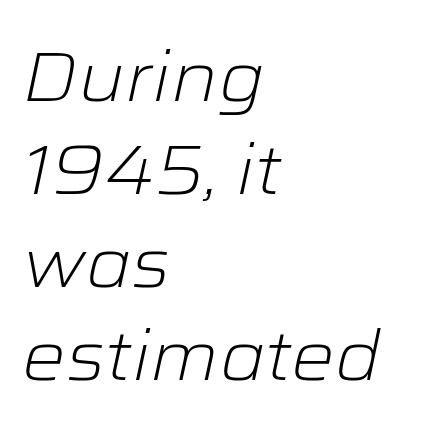
Heaviness? Minimal to ordinary, like unemphasized prose. Notice how the stems are inclined rather than vertical — that's the hallmark of italics. The passage shown stacks its lines at a standard gap. Which margin do the lines hug? The left one — the right edge is uneven. Spacing verdict: proportional, widths tailored to each character. Rule under the text: the space is simply empty.
